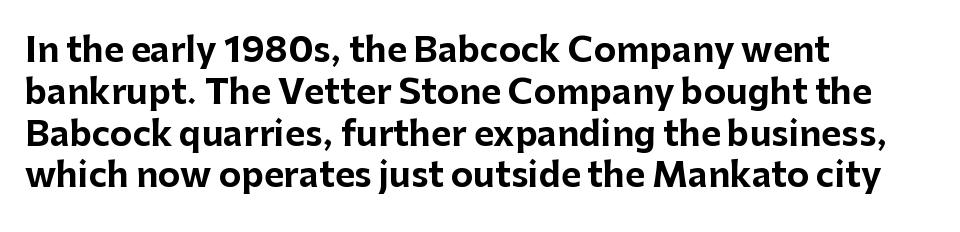
No extra tracking has been applied to these lines. The ragged edge is on the right, which tells us the setting is flush left. I'd call this a sans setting — the letters go barefoot. A roman cut, with each character standing at attention. The characters look thick and weighty, a clear bold.
